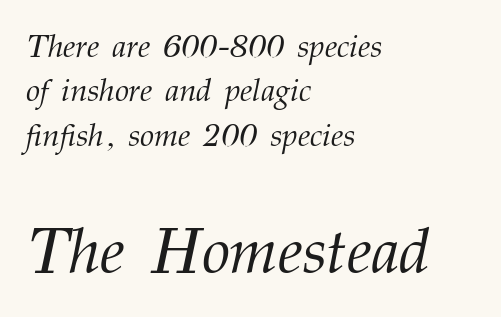
Between one letter and the next there's only the usual sliver of space. The paragraph has a hard left edge and a soft right edge. Looking at the ascenders, they clearly lean. How would I describe the line gaps? Plain and ordinary. This layout puts the modest block above and the oversized block below. The font is comparable to plain body text, perhaps lighter.
